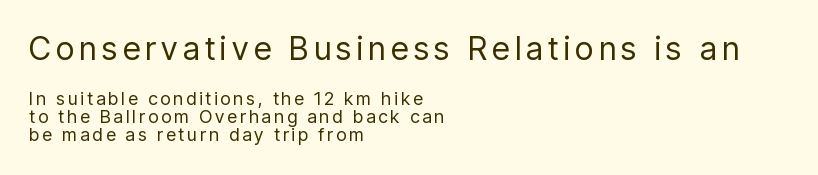
Looks like regular typesetting: each glyph gets only the width it needs. The cut favours lightness, reaching ordinary text weight at its darkest. Leftover space on each line is placed entirely after the last word. The composition opens big and finishes small. This rendering features lettering with no underline. A typesetter would label this face a sans.
